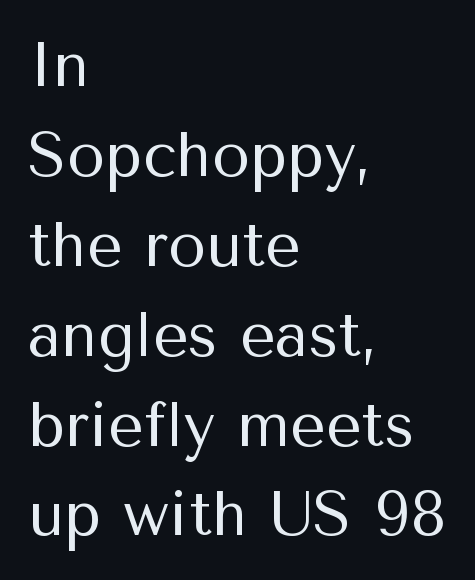
The image shows 62 px regular-weight sans-serif type, upright; set left-aligned, normal line spacing (1.45x), normal letter spacing, not underlined; medium stroke contrast and a medium x-height.
